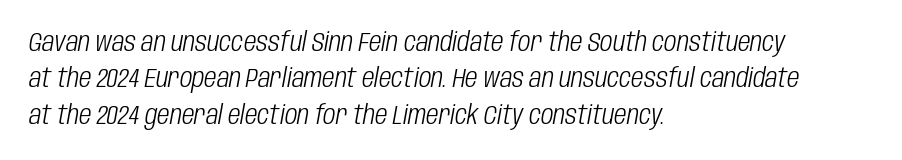
Q: Is the text bold? A: No.
Q: Is the text italic (slanted)? A: Yes, it leans right by about 10 degrees.
Q: Is the text underlined? A: No.
Q: How is the paragraph aligned? A: Left-aligned.
Q: Is the spacing between letters normal or unusually wide? A: Normal.
Q: Is the spacing between lines tight, normal or loose? A: Normal.
